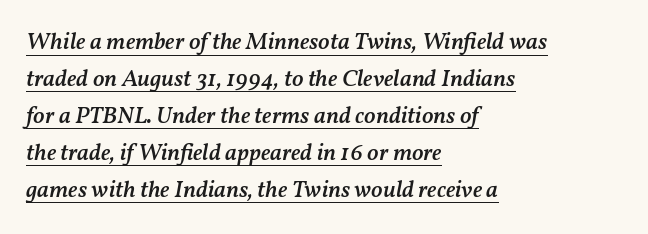
The image shows 24 px text type, italic (leaning right); set left-aligned, normal line spacing (1.54x), normal letter spacing, underlined.
